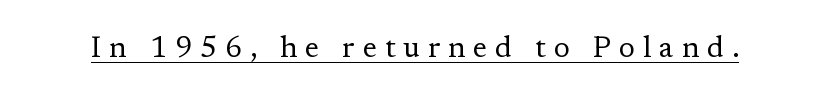
{"serif": "yes", "italic": "no", "bold": "no", "weight": "regular", "width": "normal", "stroke_contrast": "low", "x_height": "medium", "monospaced": "no", "underline": "yes", "letter_spacing": "wide", "letter_spacing_em": 0.28, "glyph_px": 29}
